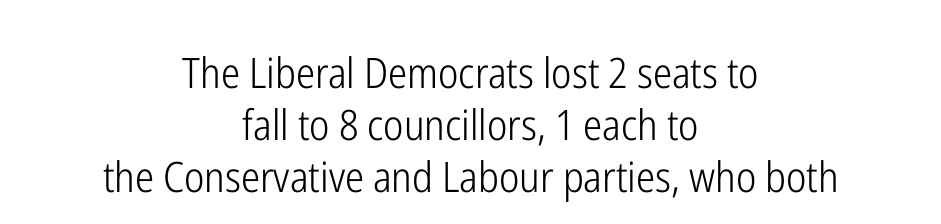
Q: Is the text bold? A: No.
Q: Is the text italic (slanted)? A: No, it is upright.
Q: Is the typeface a serif or a sans-serif typeface? A: Sans-serif.
Q: Is the text underlined? A: No.
Q: How is the paragraph aligned? A: Centered.
Q: Is the spacing between letters normal or unusually wide? A: Normal.
Q: Width (condensed, normal, or wide)? A: Condensed.
Q: Stroke contrast? A: Low.
Q: x-height? A: Medium.
Q: Monospaced? A: No.
